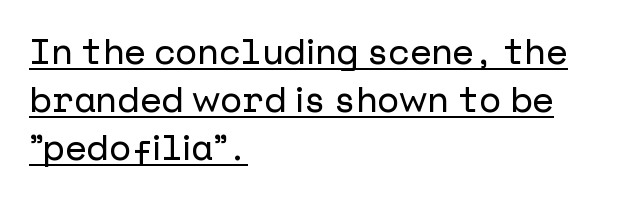
{"serif": "no", "italic": "no", "width": "normal", "stroke_contrast": "low", "x_height": "medium", "underline": "yes", "align": "left", "line_spacing": "normal", "line_spacing_ratio": 1.37, "letter_spacing": "normal", "letter_spacing_em": 0.0, "glyph_px": 35}
